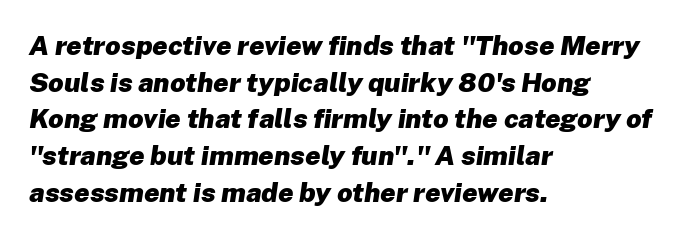
An italicized treatment has been applied to the whole sample. Vertical spacing — default. Reading down the block, your eye returns to a fixed left position each line. The gaps between neighbouring characters are ordinary and unremarkable.
